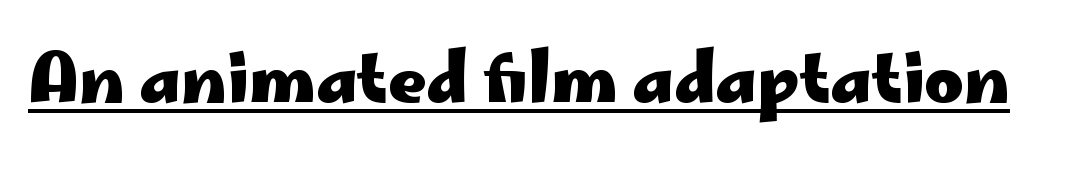
{"serif": "no", "italic": "no", "bold": "yes", "weight": "heavy", "width": "wide", "stroke_contrast": "low", "x_height": "small", "monospaced": "no", "underline": "yes", "letter_spacing": "normal", "letter_spacing_em": 0.0, "glyph_px": 67}
